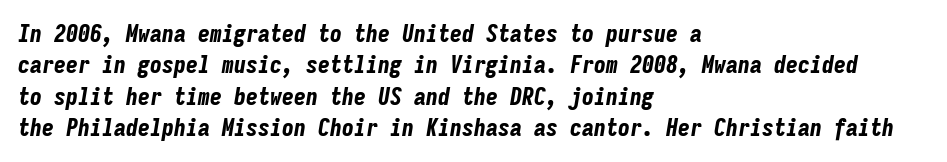
Q: Is the text bold? A: Yes.
Q: Is the text italic (slanted)? A: Yes, it leans right by about 9 degrees.
Q: Is the text underlined? A: No.
Q: How is the paragraph aligned? A: Left-aligned.
Q: Is the spacing between letters normal or unusually wide? A: Normal.
Q: Is the spacing between lines tight, normal or loose? A: Normal.
